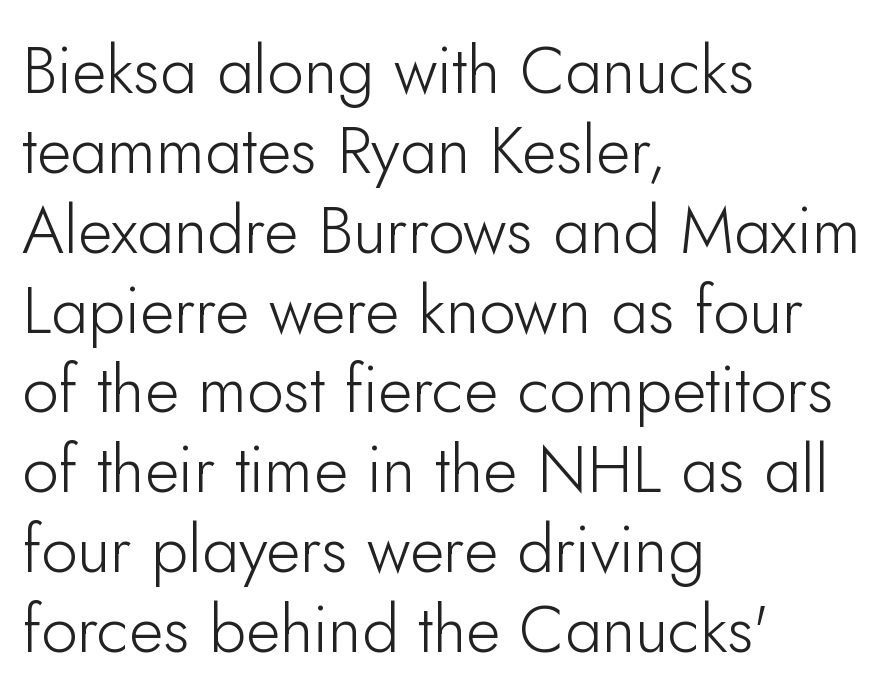
{"serif": "no", "italic": "no", "bold": "no", "weight": "light", "width": "normal", "stroke_contrast": "low", "x_height": "small", "monospaced": "no", "underline": "no", "align": "left", "line_spacing_ratio": 1.21, "letter_spacing": "normal", "letter_spacing_em": 0.0, "glyph_px": 66}
